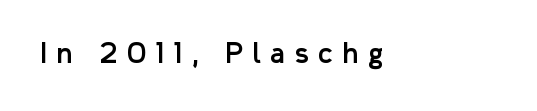
The image shows 27 px text type, upright; set left-aligned, unusually wide letter spacing (+0.36 em), not underlined.
